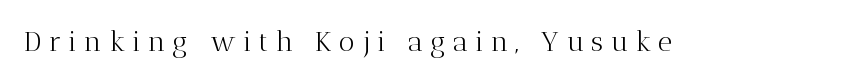
Q: Is the text bold? A: No.
Q: Is the text italic (slanted)? A: No, it is upright.
Q: Is the typeface a serif or a sans-serif typeface? A: Serif.
Q: Is the text underlined? A: No.
Q: Is the spacing between letters normal or unusually wide? A: Unusually wide.
Q: Width (condensed, normal, or wide)? A: Normal.
Q: Stroke contrast? A: Medium.
Q: x-height? A: Medium.
Q: Monospaced? A: No.
